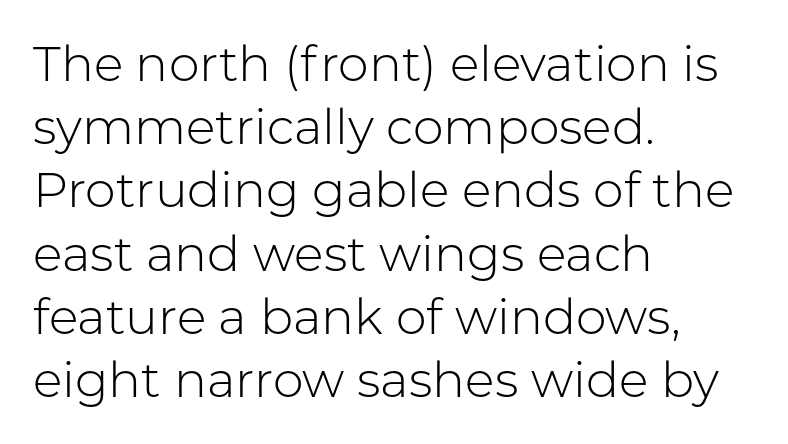
Reading down the column, the eye jumps a familiar distance to each next line. Look at the tracking — it's just the regular setting, nothing added. Horizontally, the lines are justified to the leading edge only. Underlining? Definitely not there. Posture: vertical.
